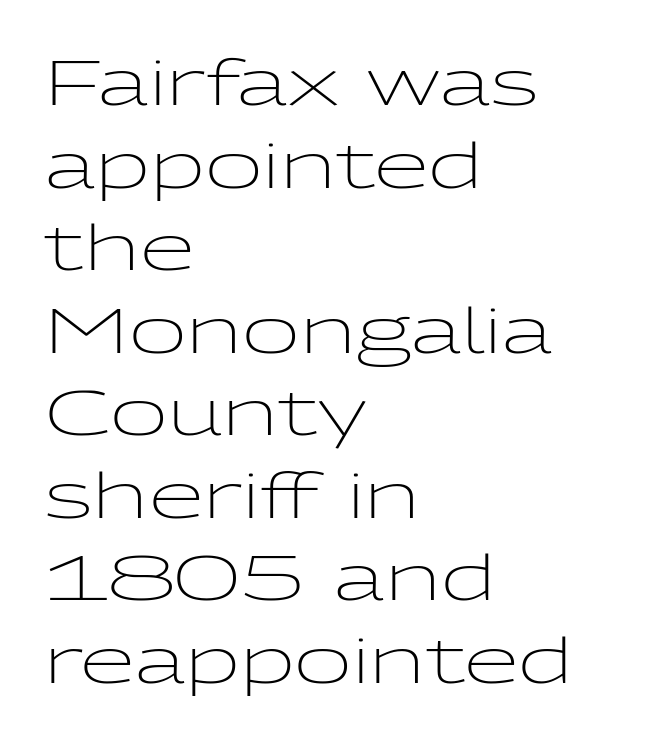
The image shows 63 px light, wide sans-serif type, upright; set left-aligned, normal line spacing (1.31x), normal letter spacing, not underlined; low stroke contrast and a medium x-height.
